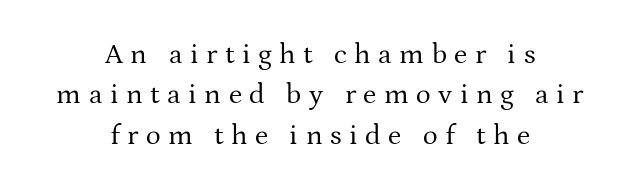
Q: Is the text bold? A: No.
Q: Is the text italic (slanted)? A: No, it is upright.
Q: Is the typeface a serif or a sans-serif typeface? A: Serif.
Q: Is the text underlined? A: No.
Q: How is the paragraph aligned? A: Centered.
Q: Is the spacing between letters normal or unusually wide? A: Unusually wide.
Q: Is the spacing between lines tight, normal or loose? A: Normal.
Q: Width (condensed, normal, or wide)? A: Normal.
Q: Stroke contrast? A: Medium.
Q: x-height? A: Medium.
Q: Monospaced? A: No.
